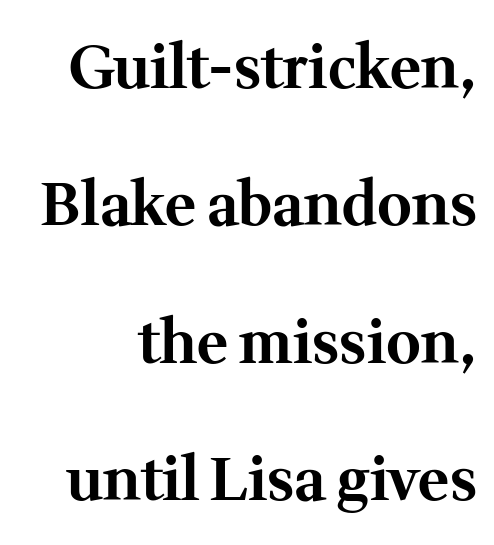
Observe the serifs anchoring each vertical stroke in this sample. You could not count columns in this text — the font is proportionally spaced. The strip under each line holds only bare page. Whoever set this chose breathing room over compactness in the vertical rhythm. As a designer I'd log this as weight 700, bold. The line texture is even and compact thanks to regular tracking.
